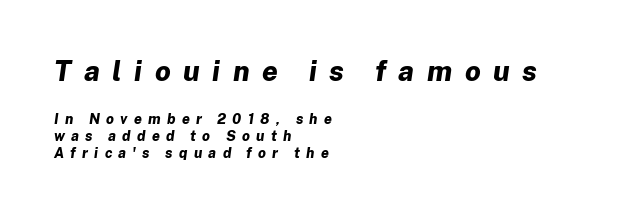
A clean baseline with only descenders dipping below it. Stroke thickness is high; the sample reads as a true bold. Does extra space separate the letters? Yes, quite a lot of it. This sample uses an oblique cut, with every glyph tilted off the vertical.
